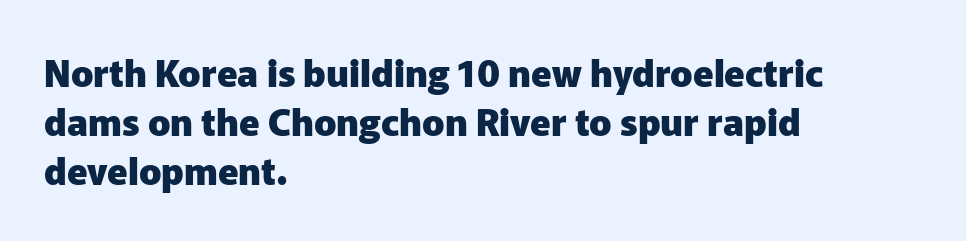
Q: Is the text bold? A: Yes.
Q: Is the text italic (slanted)? A: No, it is upright.
Q: Is the typeface a serif or a sans-serif typeface? A: Sans-serif.
Q: Is the text underlined? A: No.
Q: How is the paragraph aligned? A: Left-aligned.
Q: Is the spacing between letters normal or unusually wide? A: Normal.
Q: Is the spacing between lines tight, normal or loose? A: Normal.
Q: Width (condensed, normal, or wide)? A: Normal.
Q: Stroke contrast? A: Low.
Q: x-height? A: Medium.
Q: Monospaced? A: No.
